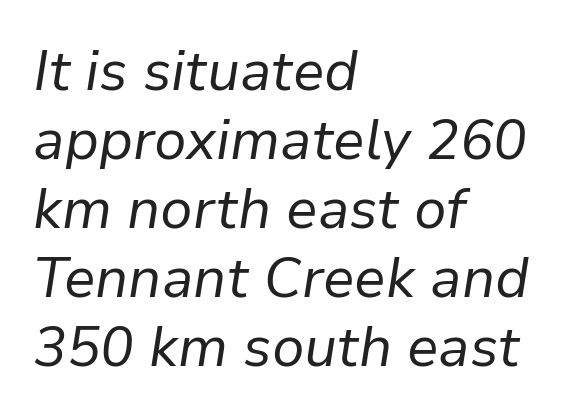
The image shows 56 px regular-weight type, italic (leaning right); set left-aligned, line spacing 1.23x, normal letter spacing, not underlined; low stroke contrast and a medium x-height.
